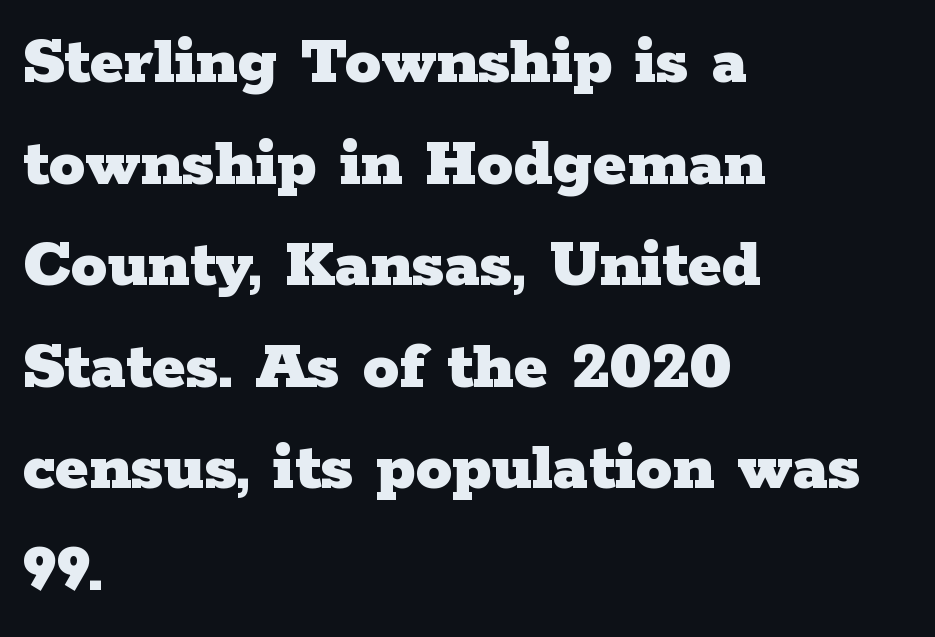
Notice how the passage keeps a crisp vertical edge on the left only. Each glyph is drawn with heavy, bold strokes. Proportional: the letters do not fall into vertical columns. The type is set solid horizontally, with unmodified tracking. Type style note: has serifs.
